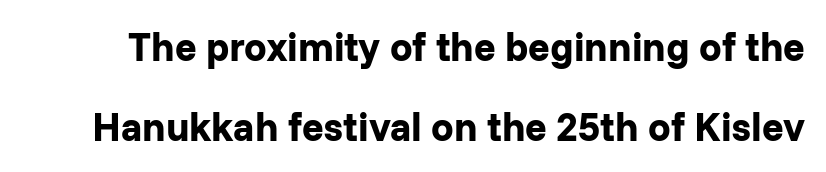
{"serif": "no", "italic": "no", "bold": "yes", "weight": "bold", "width": "normal", "stroke_contrast": "low", "x_height": "medium", "monospaced": "no", "underline": "no", "line_spacing": "loose", "line_spacing_ratio": 2.0, "letter_spacing": "normal", "letter_spacing_em": 0.0, "glyph_px": 40}
